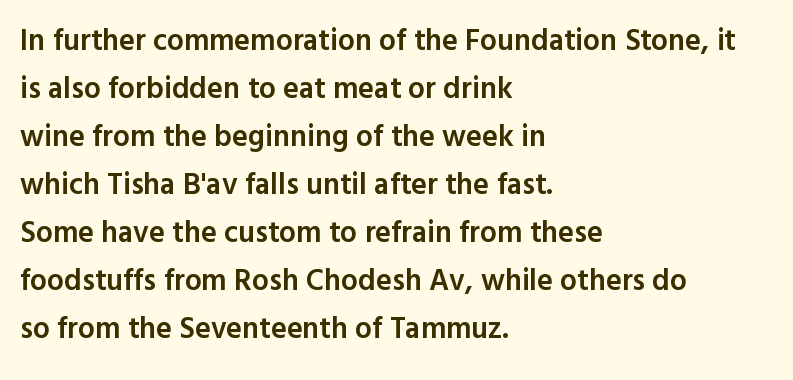
Varying glyph widths throughout — classic text-font behaviour. Reading down the block, your eye returns to a fixed left position each line. How would I describe the line gaps? Plain and ordinary. This is moderately heavy type, rendered in semibold. Nope, no serifs anywhere on these letters. Each word holds together tightly as a unit, with standard inter-letter gaps.
